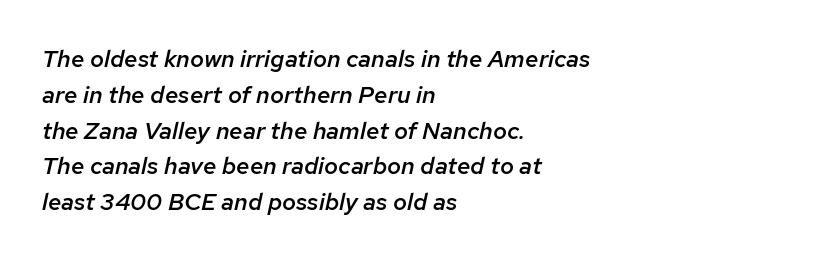
Q: Is the text bold? A: Semi-bold.
Q: Is the text italic (slanted)? A: Yes, it leans right by about 12 degrees.
Q: Is the text underlined? A: No.
Q: How is the paragraph aligned? A: Left-aligned.
Q: Is the spacing between letters normal or unusually wide? A: Normal.
Q: Is the spacing between lines tight, normal or loose? A: Normal.
